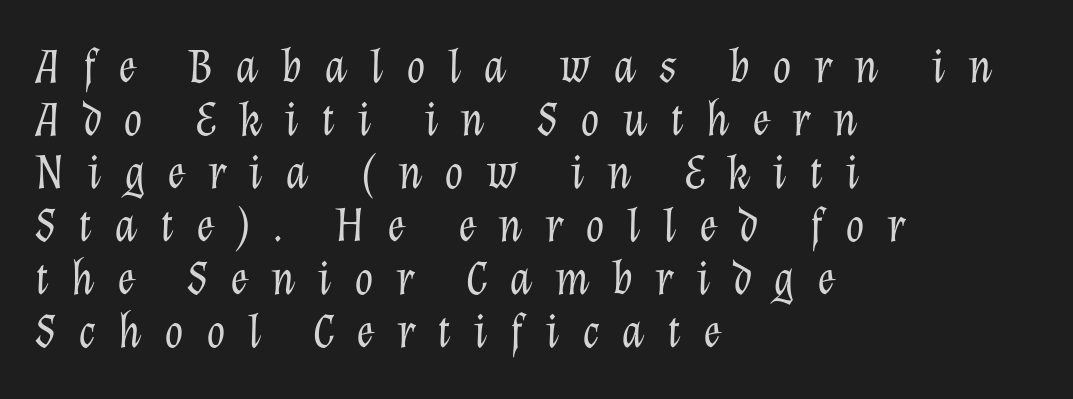
Plain, unruled lines of type. This rendering widens character spacing well past its baseline value. The ragged edge is on the right, which tells us the setting is flush left. The glyphs look as if they've been sheared to an angle. This sample has the flowing, uneven cadence of proportional lettering. This reads as an unemphasized weight, regular at the heaviest.
